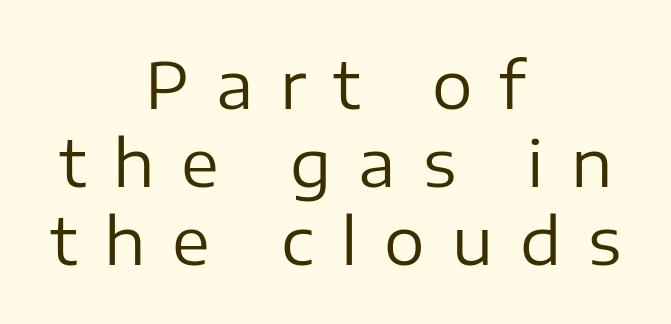
Q: Is the text bold? A: No.
Q: Is the text italic (slanted)? A: No, it is upright.
Q: Is the typeface a serif or a sans-serif typeface? A: Sans-serif.
Q: Is the text underlined? A: No.
Q: How is the paragraph aligned? A: Centered.
Q: Is the spacing between letters normal or unusually wide? A: Unusually wide.
Q: Width (condensed, normal, or wide)? A: Normal.
Q: Stroke contrast? A: Low.
Q: x-height? A: Medium.
Q: Monospaced? A: No.
